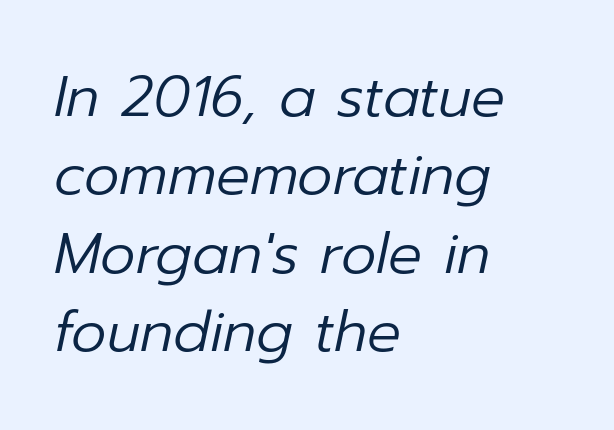
Q: Is the text bold? A: No.
Q: Is the text italic (slanted)? A: Yes, it leans right by about 12 degrees.
Q: Is the text underlined? A: No.
Q: How is the paragraph aligned? A: Left-aligned.
Q: Is the spacing between letters normal or unusually wide? A: Normal.
Q: Is the spacing between lines tight, normal or loose? A: Normal.
Q: Width (condensed, normal, or wide)? A: Normal.
Q: Stroke contrast? A: Low.
Q: x-height? A: Medium.
Q: Monospaced? A: No.
